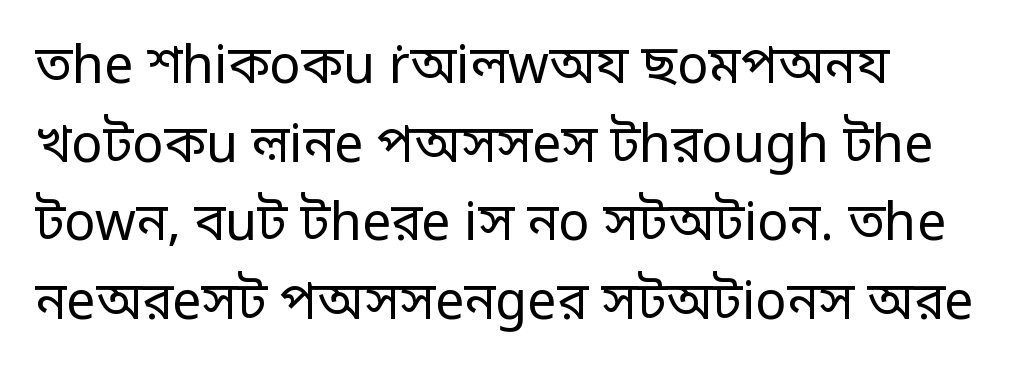
Q: Is the text bold? A: No.
Q: Is the text italic (slanted)? A: No, it is upright.
Q: Is the typeface a serif or a sans-serif typeface? A: Sans-serif.
Q: Is the text underlined? A: No.
Q: Is the spacing between letters normal or unusually wide? A: Normal.
Q: Is the spacing between lines tight, normal or loose? A: Normal.
Q: Width (condensed, normal, or wide)? A: Normal.
Q: Stroke contrast? A: Low.
Q: x-height? A: Large.
Q: Monospaced? A: No.
